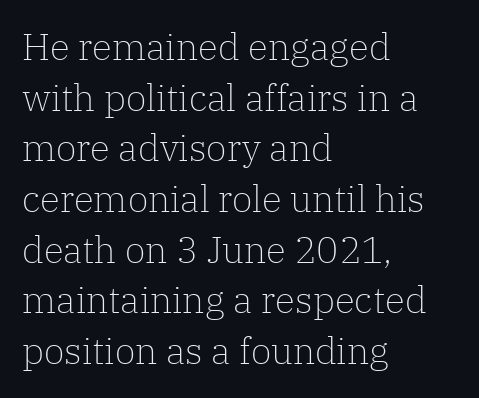
Q: Is the text bold? A: No.
Q: Is the text italic (slanted)? A: No, it is upright.
Q: Is the typeface a serif or a sans-serif typeface? A: Serif.
Q: Is the text underlined? A: No.
Q: How is the paragraph aligned? A: Left-aligned.
Q: Is the spacing between letters normal or unusually wide? A: Normal.
Q: Is the spacing between lines tight, normal or loose? A: Normal.
Q: Width (condensed, normal, or wide)? A: Normal.
Q: Stroke contrast? A: Low.
Q: x-height? A: Medium.
Q: Monospaced? A: No.
